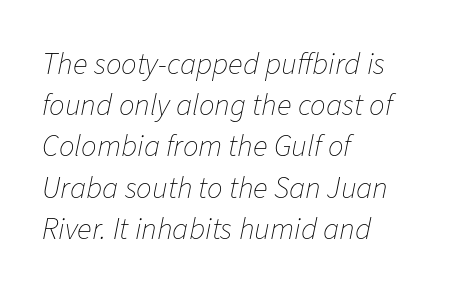
Q: Is the text bold? A: No.
Q: Is the text italic (slanted)? A: Yes, it leans right by about 11 degrees.
Q: Is the text underlined? A: No.
Q: How is the paragraph aligned? A: Left-aligned.
Q: Is the spacing between letters normal or unusually wide? A: Normal.
Q: Is the spacing between lines tight, normal or loose? A: Normal.
Q: Width (condensed, normal, or wide)? A: Normal.
Q: Stroke contrast? A: Low.
Q: x-height? A: Medium.
Q: Monospaced? A: No.
